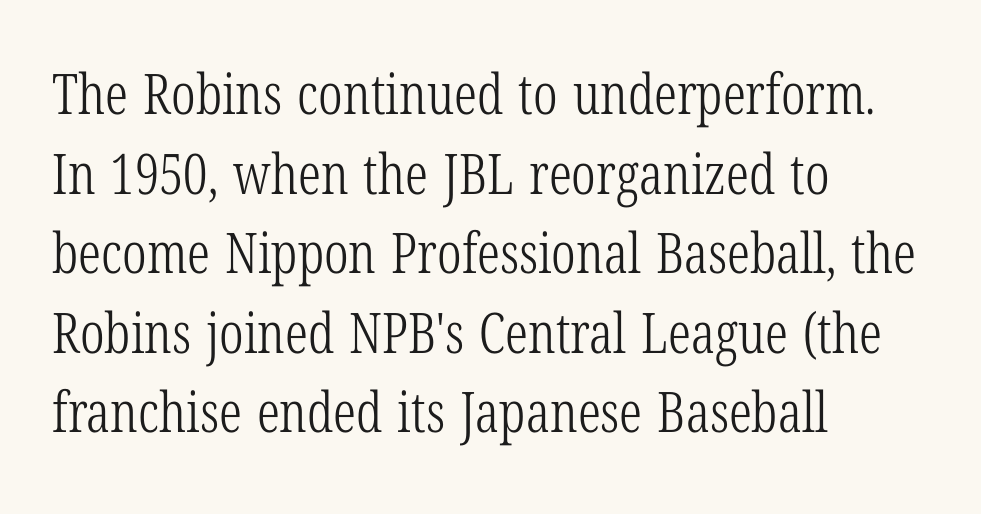
Q: Is the text bold? A: No.
Q: Is the text italic (slanted)? A: No, it is upright.
Q: Is the typeface a serif or a sans-serif typeface? A: Serif.
Q: Is the text underlined? A: No.
Q: How is the paragraph aligned? A: Left-aligned.
Q: Is the spacing between letters normal or unusually wide? A: Normal.
Q: Is the spacing between lines tight, normal or loose? A: Normal.
Q: Width (condensed, normal, or wide)? A: Condensed.
Q: Stroke contrast? A: Low.
Q: x-height? A: Medium.
Q: Monospaced? A: No.
